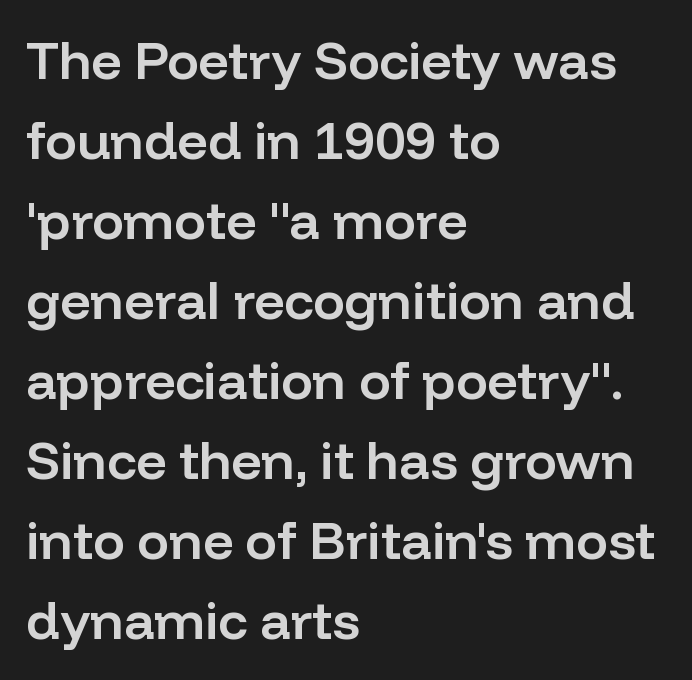
The image shows 53 px semibold sans-serif type, upright; set left-aligned, normal line spacing (1.51x), normal letter spacing, not underlined; low stroke contrast and a medium x-height.
